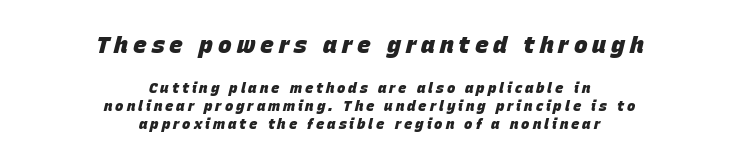
This is oblique type, the kind used for emphasis or titles. Typesetter's note: full bold, strokes at maximum text heaviness. Leftover space on each line is divided equally before and after the words. Tracking here is generous; glyphs stand well apart from one another. Compare the two chunks: the upper has the greater cap height. Lines of text with bare space underneath.
